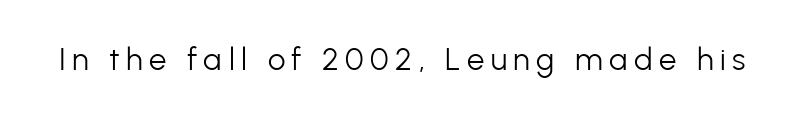
A quiet, ordinary-to-light weight characterises the typeface. Spacing verdict: proportional, widths tailored to each character. No word sits above an underline. Ordinary non-slanted type is in use. Each word looks stretched out because of the extra space between its letters.
